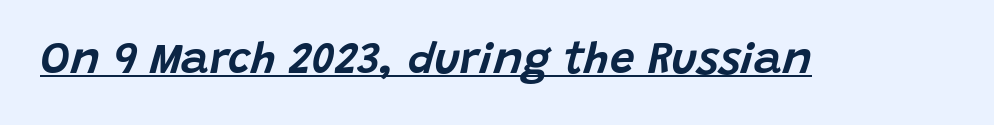
Students, observe the line beneath the letters — that is underlining. Style check: oblique. Spacing verdict: proportional, widths tailored to each character. Standard letterfit; no display-style spreading of the glyphs.
